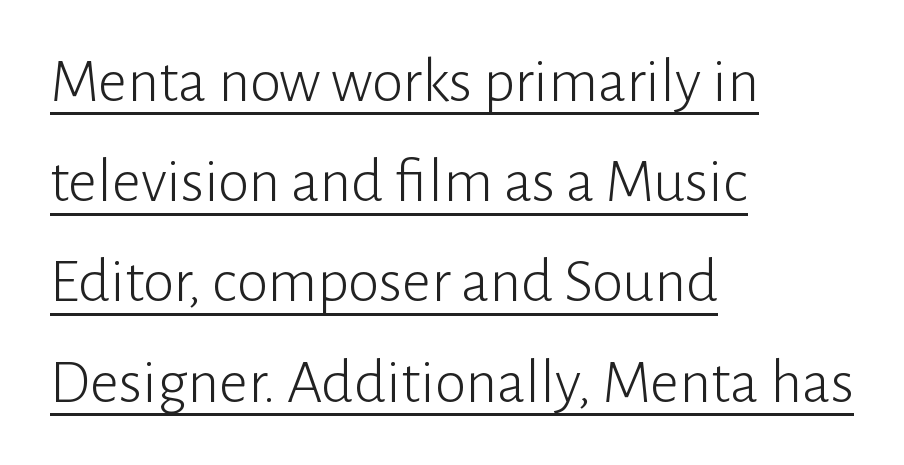
The image shows 63 px light sans-serif type, upright; set left-aligned, normal line spacing (1.59x), normal letter spacing, underlined; low stroke contrast and a medium x-height.
